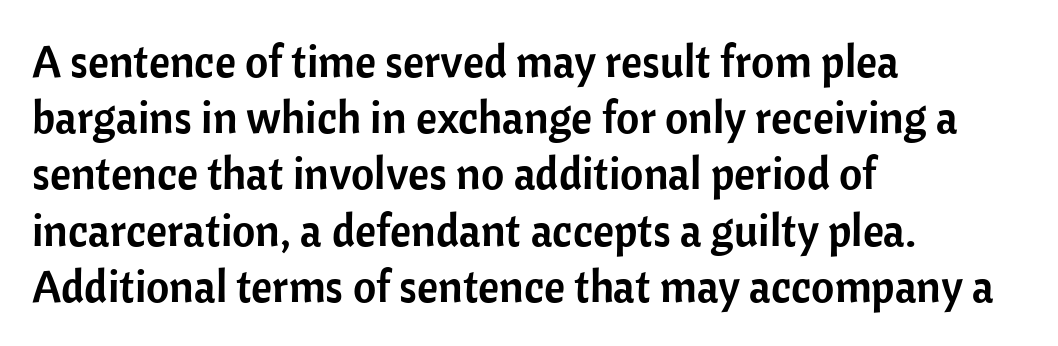
Regarding leading, the lines here are spaced in the standard way. The rendering uses natural spacing where letterforms have individual widths. Where is the straight margin? On the left. Look at the bottom of the vertical strokes: they stop flat, with no serifs. The passage shown has conventional tracking throughout.
